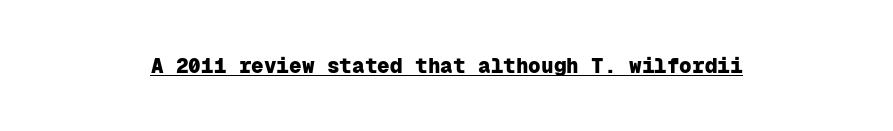
Q: Is the text bold? A: Yes.
Q: Is the text italic (slanted)? A: No, it is upright.
Q: Is the text underlined? A: Yes.
Q: How is the paragraph aligned? A: Centered.
Q: Is the spacing between letters normal or unusually wide? A: Normal.
